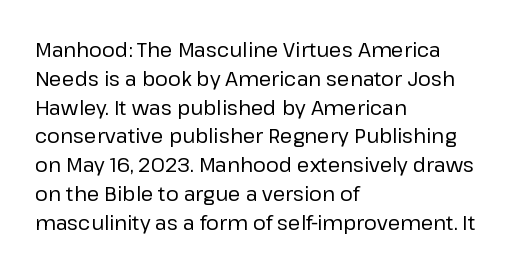
Q: Is the text bold? A: No.
Q: Is the text italic (slanted)? A: No, it is upright.
Q: Is the text underlined? A: No.
Q: How is the paragraph aligned? A: Left-aligned.
Q: Is the spacing between letters normal or unusually wide? A: Normal.
Q: Is the spacing between lines tight, normal or loose? A: Normal.
